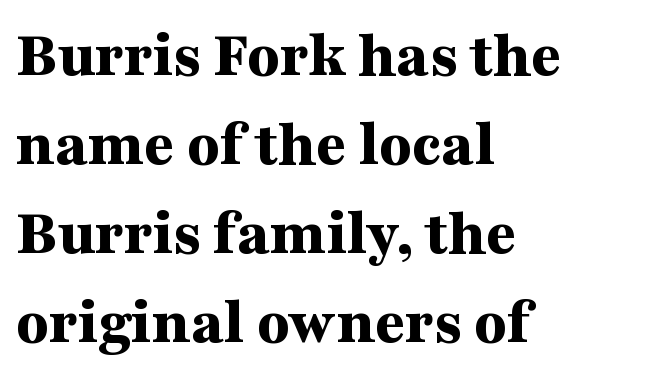
{"serif": "yes", "italic": "no", "bold": "yes", "weight": "bold", "width": "wide", "stroke_contrast": "medium", "x_height": "medium", "monospaced": "no", "underline": "no", "align": "left", "line_spacing": "normal", "line_spacing_ratio": 1.35, "letter_spacing": "normal", "letter_spacing_em": 0.0, "glyph_px": 66}
